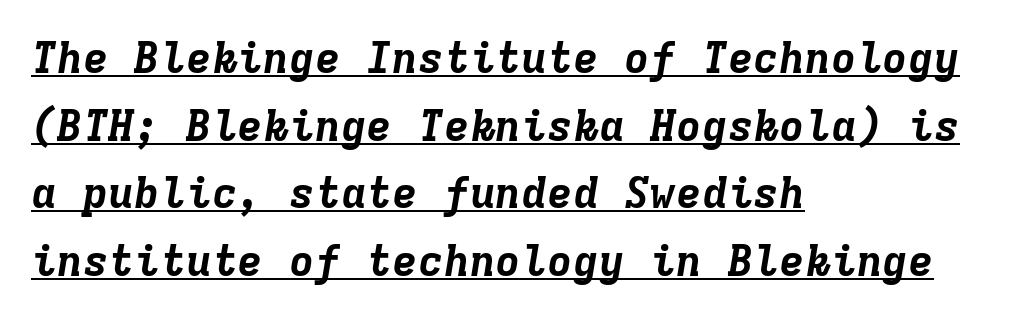
The image shows 43 px bold type, italic (leaning right), monospaced; set left-aligned, normal line spacing (1.57x), normal letter spacing, underlined; low stroke contrast and a medium x-height.
